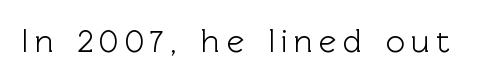
The image shows 33 px sans-serif type, upright; set not underlined; a medium x-height.
